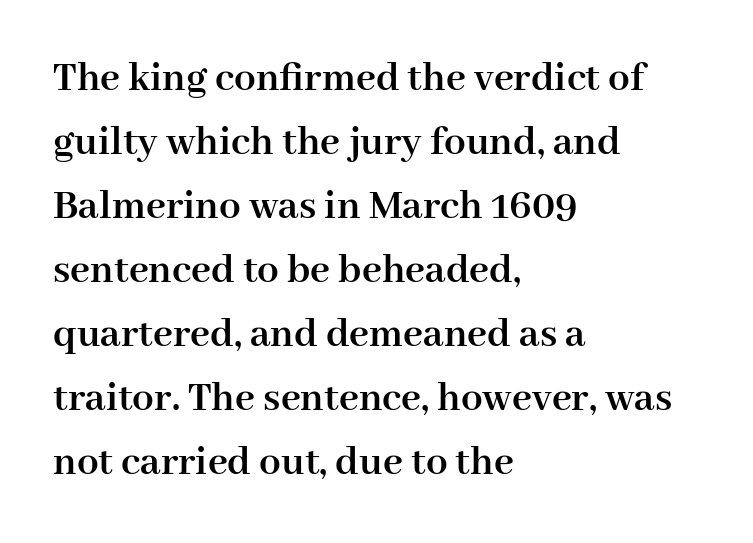
{"serif": "yes", "italic": "no", "bold": "yes", "weight": "semibold", "width": "normal", "stroke_contrast": "high", "x_height": "medium", "monospaced": "no", "underline": "no", "align": "left", "line_spacing": "normal", "line_spacing_ratio": 1.49, "letter_spacing": "normal", "letter_spacing_em": 0.0, "glyph_px": 43}
